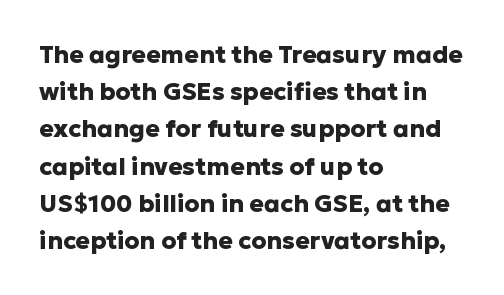
The passage shown has conventional tracking throughout. Underline: absent. The lines in this sample share a left origin and differ only in where they stop. These lines carry a lot of weight — the face is fully bold. Leading: standard. Characters remain perfectly vertical along every line.
